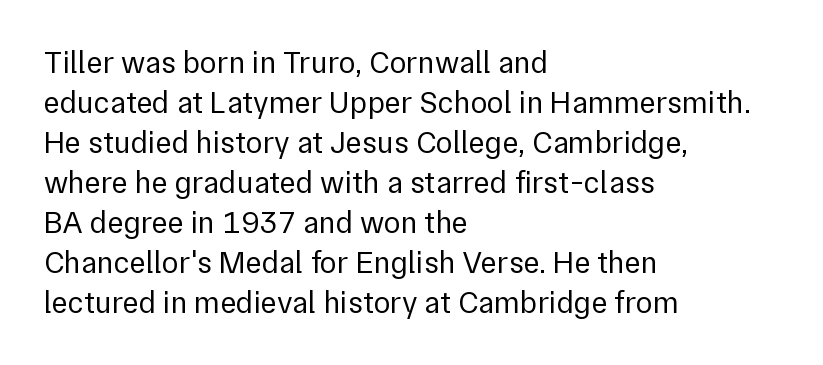
The image shows 31 px regular-weight sans-serif type, upright; set left-aligned, normal line spacing (1.29x), normal letter spacing, not underlined; a medium x-height.
